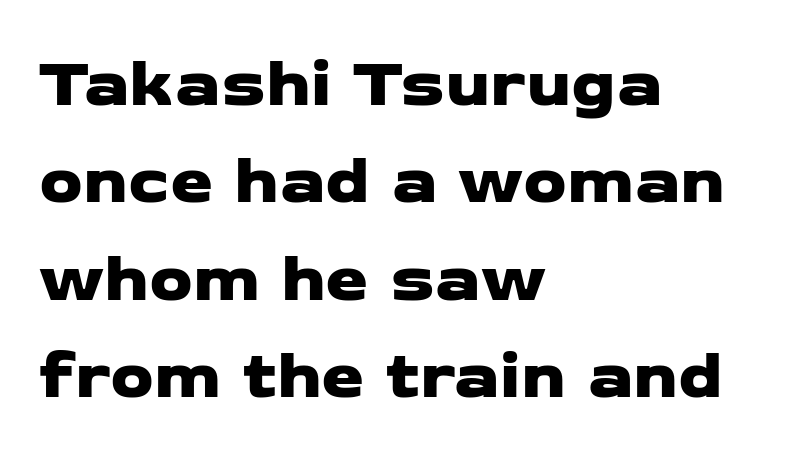
Q: Is the typeface a serif or a sans-serif typeface? A: Sans-serif.
Q: Is the text underlined? A: No.
Q: How is the paragraph aligned? A: Left-aligned.
Q: Is the spacing between letters normal or unusually wide? A: Normal.
Q: Is the spacing between lines tight, normal or loose? A: Normal.
Q: Width (condensed, normal, or wide)? A: Wide.
Q: Stroke contrast? A: Low.
Q: x-height? A: Medium.
Q: Monospaced? A: No.
